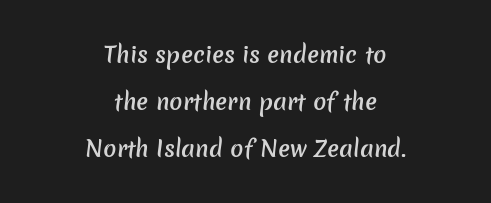
The face used here is a semibold: visibly heavier than regular, lighter than bold. Centered paragraph, ragged on both sides. Nothing unusual about the tracking: characters are spaced as the font intends. The space between consecutive lines is lavish.
